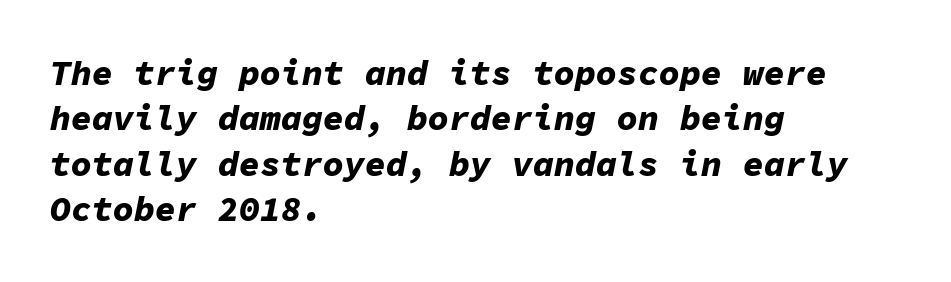
Q: Is the text bold? A: Yes.
Q: Is the text italic (slanted)? A: Yes, it leans right by about 11 degrees.
Q: Is the text underlined? A: No.
Q: How is the paragraph aligned? A: Left-aligned.
Q: Is the spacing between letters normal or unusually wide? A: Normal.
Q: Is the spacing between lines tight, normal or loose? A: Normal.
Q: Width (condensed, normal, or wide)? A: Normal.
Q: Stroke contrast? A: Low.
Q: x-height? A: Medium.
Q: Monospaced? A: Yes.
